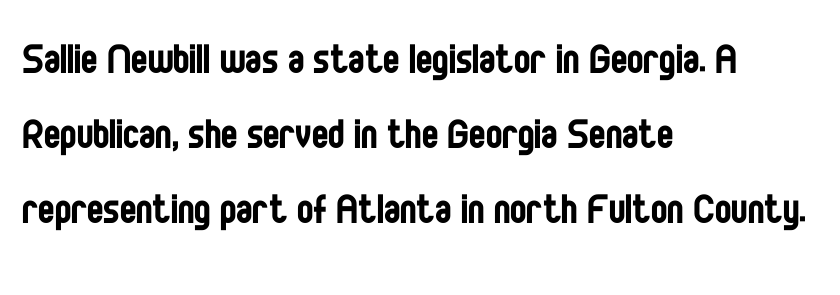
Q: Is the text bold? A: No.
Q: Is the text italic (slanted)? A: No, it is upright.
Q: Is the typeface a serif or a sans-serif typeface? A: Sans-serif.
Q: Is the text underlined? A: No.
Q: How is the paragraph aligned? A: Left-aligned.
Q: Is the spacing between letters normal or unusually wide? A: Normal.
Q: Is the spacing between lines tight, normal or loose? A: Normal.
Q: Width (condensed, normal, or wide)? A: Condensed.
Q: Stroke contrast? A: Low.
Q: x-height? A: Large.
Q: Monospaced? A: No.
